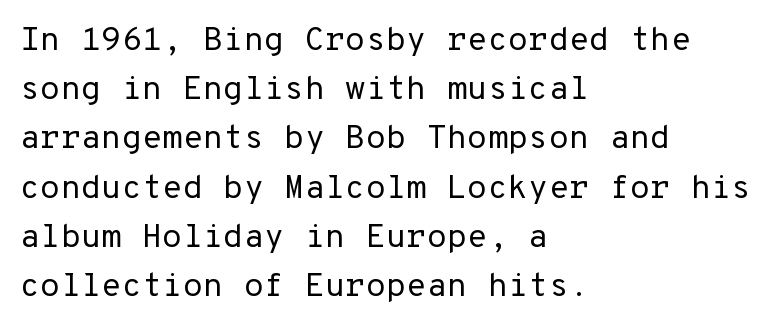
Line beginnings align vertically; line endings do not. Think of a typewriter: that constant character pitch is what you see here. A typesetter would mark this as roman, not italic. Unlike a traditional serif, this face leaves its strokes unadorned.
